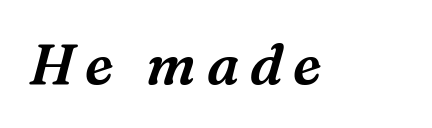
Look at the bottom of the vertical strokes: they flare into serifs here. These lines are rendered in a variable-pitch font. Underlining? Definitely not there. This is oblique type, the kind used for emphasis or titles.
